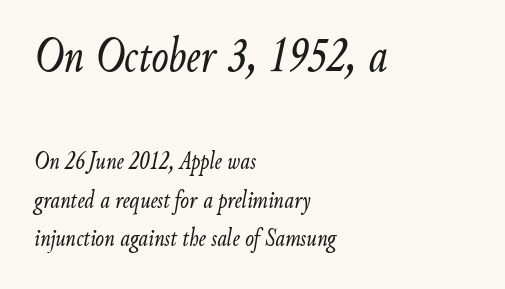
The image shows 51 px light, condensed type, italic (leaning right); set left-aligned, normal line spacing (1.48x), normal letter spacing, not underlined; the first (top) block is 1.96x larger; low stroke contrast and a small x-height.
